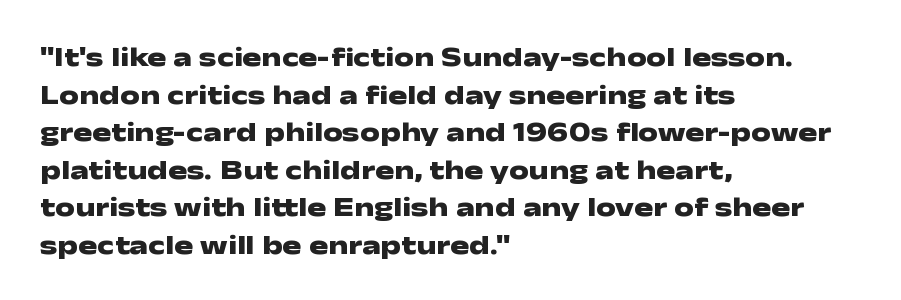
Q: Is the text bold? A: Yes.
Q: Is the text italic (slanted)? A: No, it is upright.
Q: Is the typeface a serif or a sans-serif typeface? A: Sans-serif.
Q: Is the text underlined? A: No.
Q: How is the paragraph aligned? A: Left-aligned.
Q: Is the spacing between letters normal or unusually wide? A: Normal.
Q: Is the spacing between lines tight, normal or loose? A: Normal.
Q: Width (condensed, normal, or wide)? A: Wide.
Q: Stroke contrast? A: Low.
Q: x-height? A: Medium.
Q: Monospaced? A: No.
